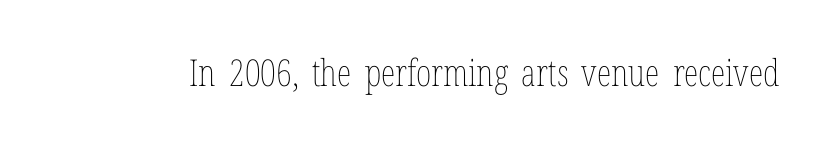
Q: Is the text bold? A: No.
Q: Is the text italic (slanted)? A: No, it is upright.
Q: Is the text underlined? A: No.
Q: Is the spacing between letters normal or unusually wide? A: Normal.
Q: Width (condensed, normal, or wide)? A: Condensed.
Q: Stroke contrast? A: Low.
Q: x-height? A: Medium.
Q: Monospaced? A: No.
